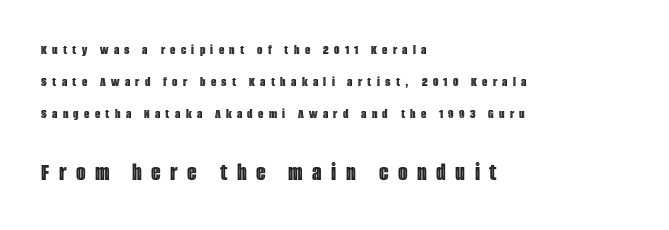
The image shows 25 px text type, upright; set left-aligned, loose line spacing (2.29x), unusually wide letter spacing (+0.38 em), not underlined; the second (bottom) block is 1.79x larger.
